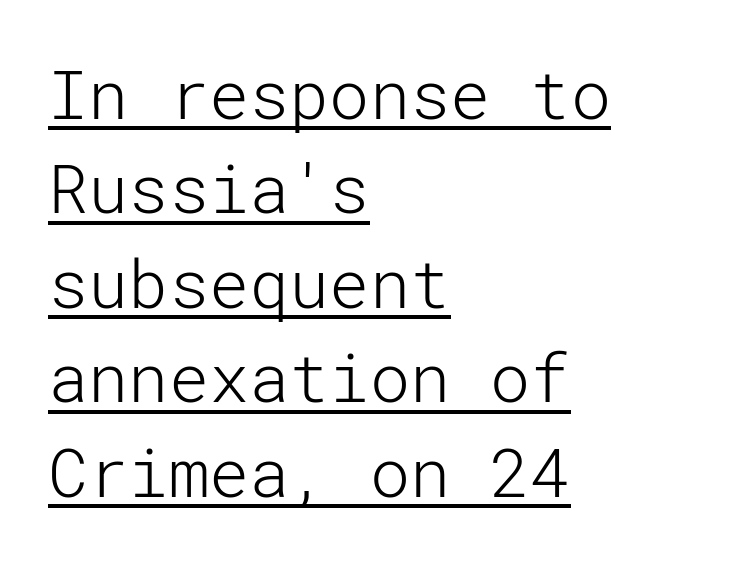
{"serif": "no", "italic": "no", "bold": "no", "weight": "light", "width": "normal", "stroke_contrast": "low", "x_height": "medium", "underline": "yes", "align": "left", "line_spacing": "normal", "line_spacing_ratio": 1.41, "letter_spacing": "normal", "letter_spacing_em": 0.0, "glyph_px": 67}
